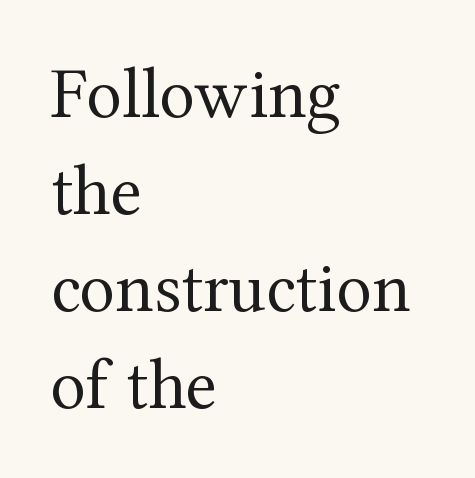
{"serif": "yes", "italic": "no", "bold": "no", "weight": "regular", "width": "normal", "stroke_contrast": "medium", "x_height": "medium", "monospaced": "no", "underline": "no", "align": "left", "line_spacing": "normal", "line_spacing_ratio": 1.33, "letter_spacing": "normal", "letter_spacing_em": 0.0, "glyph_px": 73}
